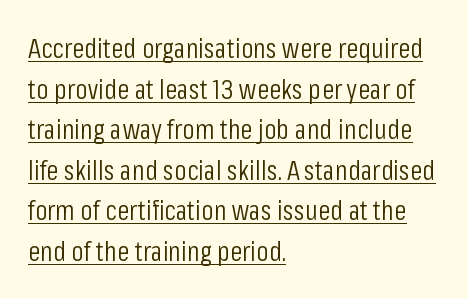
Think standard paragraph weight, or any step lighter than that. Beneath each row of characters lies a ruled line. Does the leading feel generous? No, just average. Is the block centered? No — it sits flush against the left margin. The letters advance in unequal steps, a hallmark of proportional type. What kind of face is this? One without serifs — a sans.
